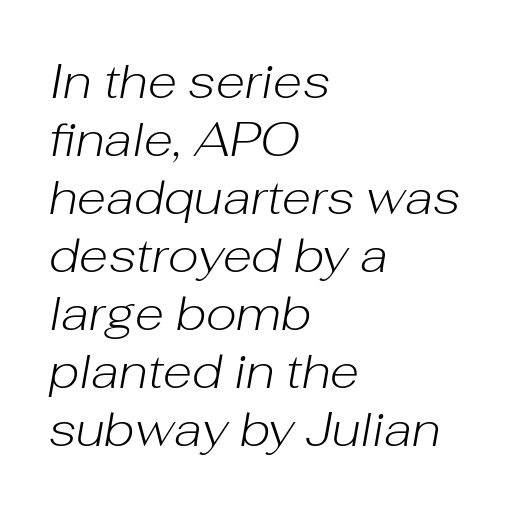
Q: Is the text bold? A: No.
Q: Is the text italic (slanted)? A: Yes, it leans right by about 10 degrees.
Q: Is the text underlined? A: No.
Q: How is the paragraph aligned? A: Left-aligned.
Q: Is the spacing between letters normal or unusually wide? A: Normal.
Q: Width (condensed, normal, or wide)? A: Normal.
Q: Stroke contrast? A: Low.
Q: x-height? A: Medium.
Q: Monospaced? A: No.
